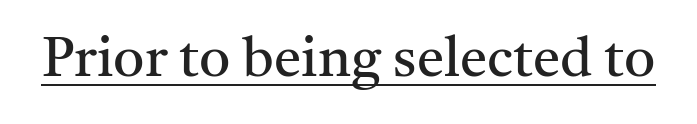
Q: Is the text bold? A: No.
Q: Is the text italic (slanted)? A: No, it is upright.
Q: Is the typeface a serif or a sans-serif typeface? A: Serif.
Q: Is the text underlined? A: Yes.
Q: Is the spacing between letters normal or unusually wide? A: Normal.
Q: Width (condensed, normal, or wide)? A: Normal.
Q: Stroke contrast? A: Medium.
Q: x-height? A: Medium.
Q: Monospaced? A: No.
